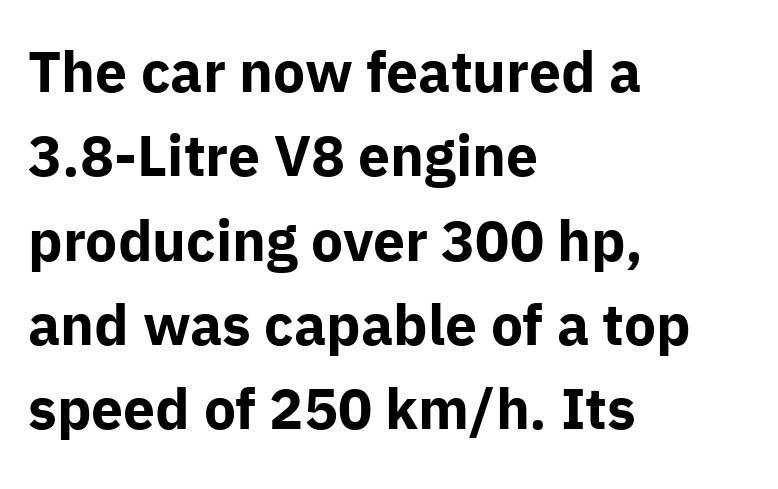
{"serif": "no", "italic": "no", "bold": "yes", "weight": "bold", "width": "normal", "stroke_contrast": "low", "x_height": "medium", "monospaced": "no", "underline": "no", "align": "left", "line_spacing": "normal", "line_spacing_ratio": 1.48, "letter_spacing": "normal", "letter_spacing_em": 0.0, "glyph_px": 57}
